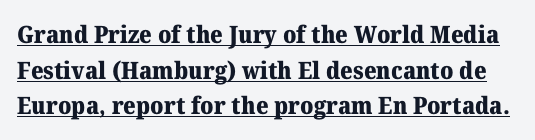
{"italic": "no", "bold": "yes", "underline": "yes", "line_spacing": "normal", "line_spacing_ratio": 1.48, "letter_spacing": "normal", "letter_spacing_em": 0.0, "glyph_px": 24}
